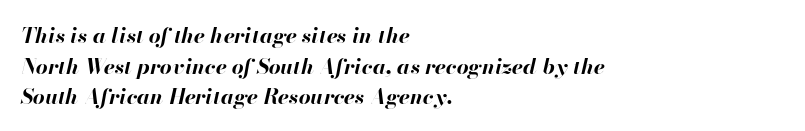
In terms of posture, this sample is oblique. If you drew a ruler down the left edge, every line would touch it. Descenders hang freely into open space. Plenty of ink on the page — the face is bold.
